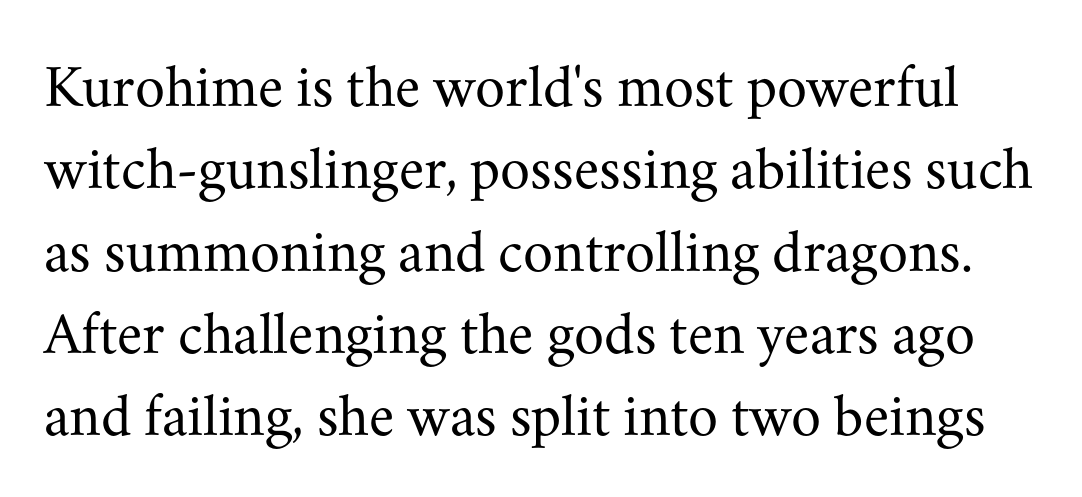
The image shows 61 px regular-weight serif type, upright; set normal line spacing (1.35x), normal letter spacing, not underlined; medium stroke contrast and a small x-height.
